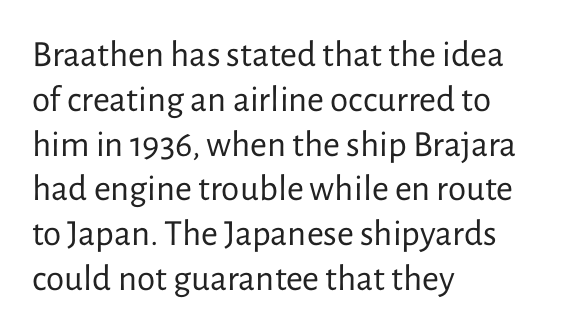
The image shows 37 px regular-weight sans-serif type, upright; set left-aligned, line spacing 1.21x, normal letter spacing, not underlined; low stroke contrast and a medium x-height.
